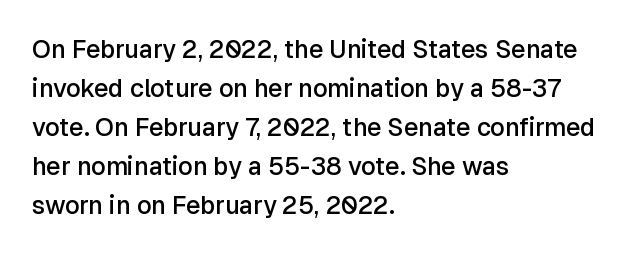
Q: Is the text bold? A: Semi-bold.
Q: Is the text italic (slanted)? A: No, it is upright.
Q: Is the text underlined? A: No.
Q: How is the paragraph aligned? A: Left-aligned.
Q: Is the spacing between letters normal or unusually wide? A: Normal.
Q: Is the spacing between lines tight, normal or loose? A: Normal.
